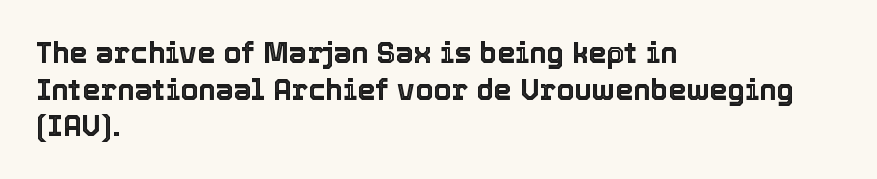
Vertically, the passage feels balanced, rows spaced as you'd expect. Honestly, there is no underline to notice here at all. The horizontal fit of the characters is conventional and even. Horizontally, the lines are justified to the leading edge only.
